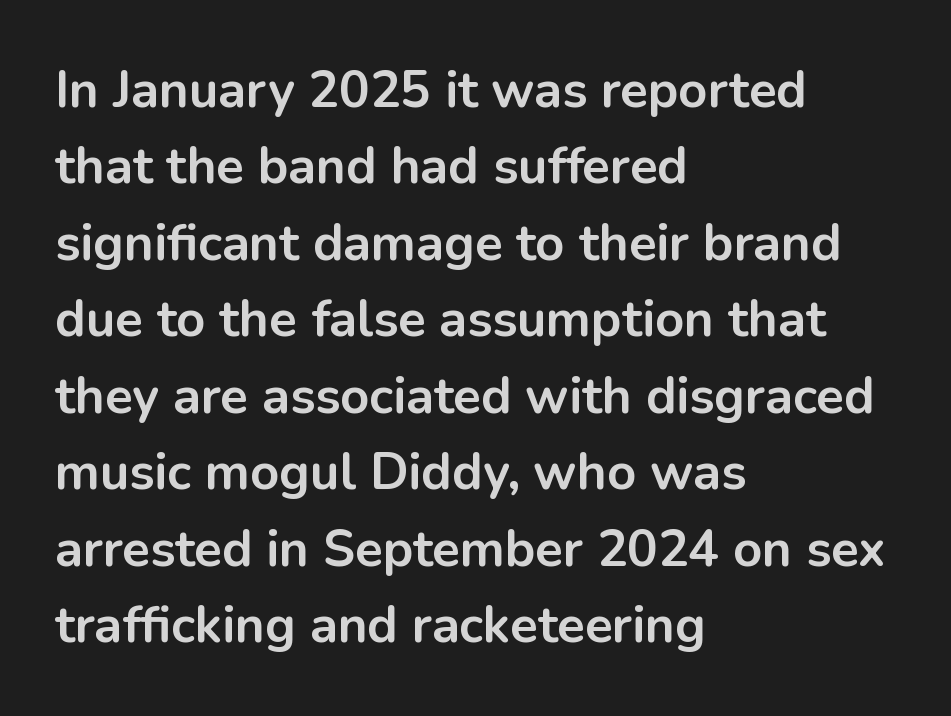
Q: Is the text bold? A: Yes.
Q: Is the text italic (slanted)? A: No, it is upright.
Q: Is the typeface a serif or a sans-serif typeface? A: Sans-serif.
Q: Is the text underlined? A: No.
Q: How is the paragraph aligned? A: Left-aligned.
Q: Is the spacing between letters normal or unusually wide? A: Normal.
Q: Is the spacing between lines tight, normal or loose? A: Normal.
Q: Width (condensed, normal, or wide)? A: Normal.
Q: Stroke contrast? A: Low.
Q: x-height? A: Medium.
Q: Monospaced? A: No.
